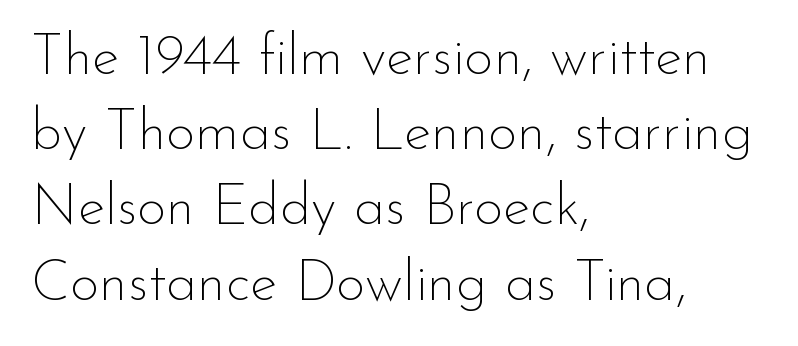
{"serif": "no", "italic": "no", "bold": "no", "weight": "thin", "width": "normal", "stroke_contrast": "low", "x_height": "small", "monospaced": "no", "underline": "no", "align": "left", "line_spacing": "normal", "line_spacing_ratio": 1.32, "letter_spacing": "normal", "letter_spacing_em": 0.0, "glyph_px": 57}
